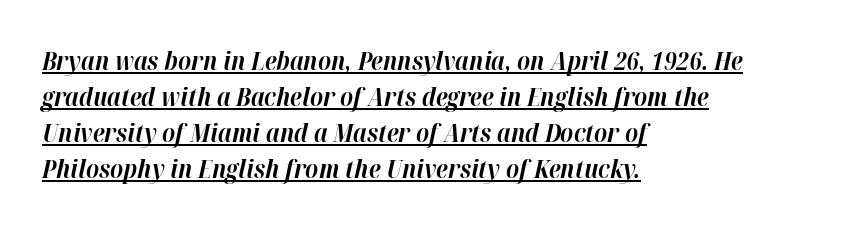
Q: Is the text bold? A: Yes.
Q: Is the text italic (slanted)? A: Yes, it leans right by about 12 degrees.
Q: Is the text underlined? A: Yes.
Q: How is the paragraph aligned? A: Left-aligned.
Q: Is the spacing between letters normal or unusually wide? A: Normal.
Q: Is the spacing between lines tight, normal or loose? A: Normal.
